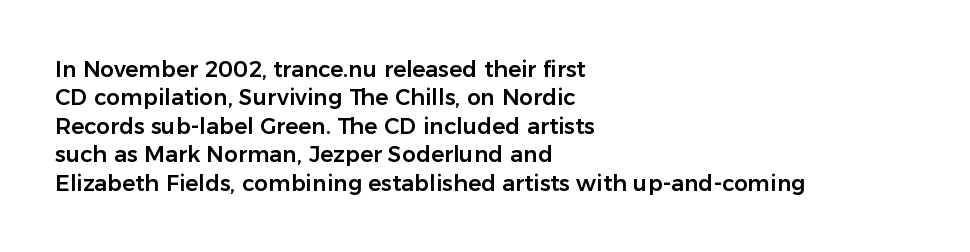
Q: Is the text italic (slanted)? A: No, it is upright.
Q: Is the text underlined? A: No.
Q: How is the paragraph aligned? A: Left-aligned.
Q: Is the spacing between letters normal or unusually wide? A: Normal.
Q: Is the spacing between lines tight, normal or loose? A: Normal.
